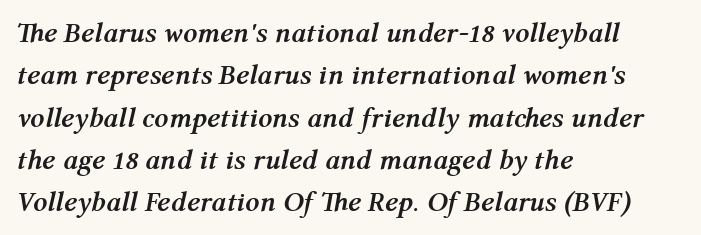
{"italic": "yes", "lean": "right", "slant_degrees": 12, "bold": "yes", "weight": "semibold", "width": "normal", "stroke_contrast": "medium", "x_height": "medium", "monospaced": "no", "underline": "no", "align": "left", "line_spacing": "normal", "line_spacing_ratio": 1.51, "letter_spacing": "normal", "letter_spacing_em": 0.0, "glyph_px": 28}
